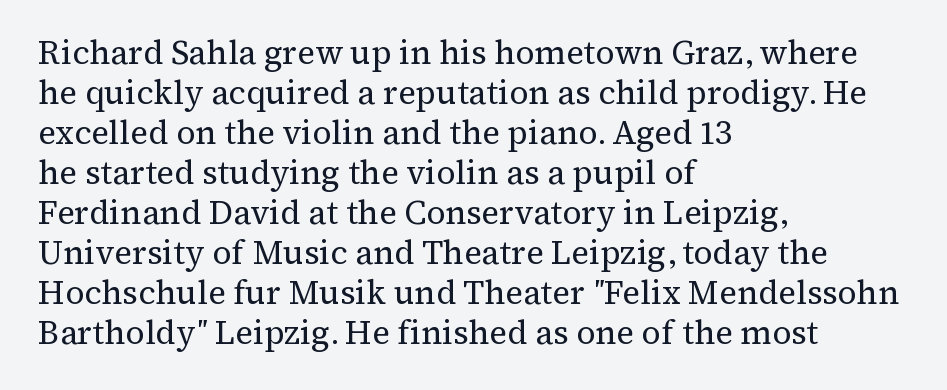
The image shows 33 px regular-weight serif type, upright; set left-aligned, line spacing 1.21x, normal letter spacing, not underlined; medium stroke contrast and a medium x-height.
